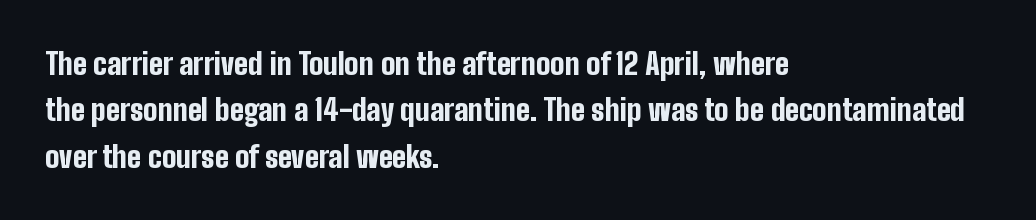
The line-height multiplier appears to be the usual default. Character widths vary here, with narrow letters taking less room than wide ones. No word sits above an underline. The gaps between neighbouring characters are ordinary and unremarkable. As a designer I'd log this as weight 700, bold.
